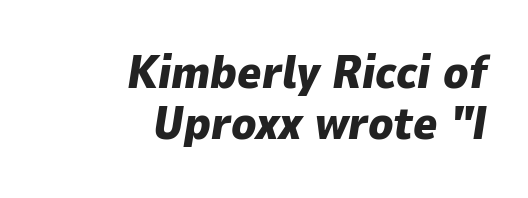
{"italic": "yes", "lean": "right", "slant_degrees": 9, "bold": "yes", "weight": "heavy", "width": "normal", "stroke_contrast": "low", "x_height": "medium", "monospaced": "no", "underline": "no", "align": "right", "line_spacing": "tight", "line_spacing_ratio": 1.11, "letter_spacing": "normal", "letter_spacing_em": 0.0, "glyph_px": 46}
